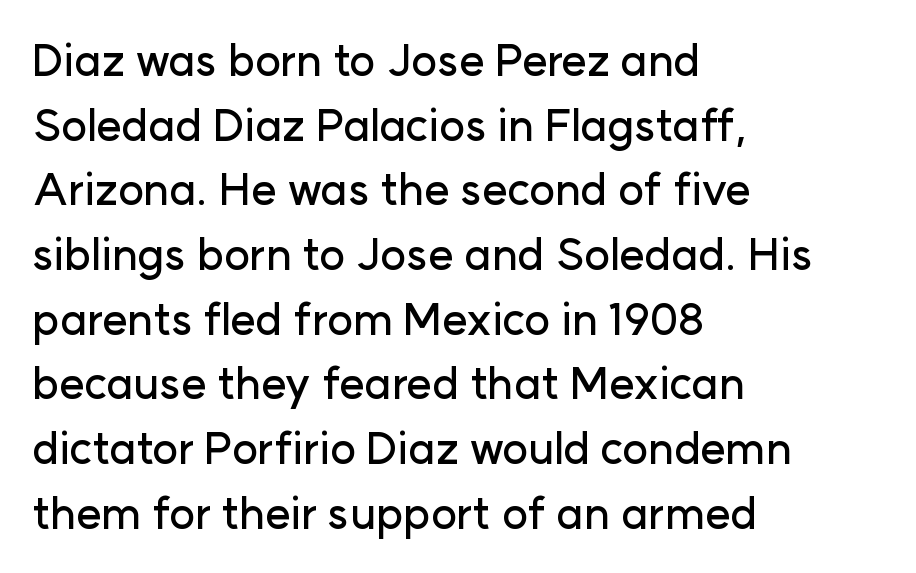
{"serif": "no", "italic": "no", "width": "normal", "stroke_contrast": "low", "x_height": "medium", "monospaced": "no", "underline": "no", "align": "left", "line_spacing": "normal", "line_spacing_ratio": 1.47, "letter_spacing": "normal", "letter_spacing_em": 0.0, "glyph_px": 44}
